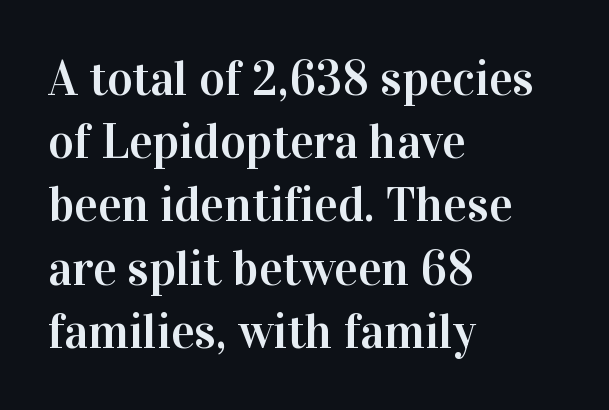
Q: Is the text italic (slanted)? A: No, it is upright.
Q: Is the typeface a serif or a sans-serif typeface? A: Serif.
Q: Is the text underlined? A: No.
Q: How is the paragraph aligned? A: Left-aligned.
Q: Is the spacing between letters normal or unusually wide? A: Normal.
Q: Is the spacing between lines tight, normal or loose? A: Normal.
Q: Width (condensed, normal, or wide)? A: Normal.
Q: Stroke contrast? A: High.
Q: x-height? A: Medium.
Q: Monospaced? A: No.
